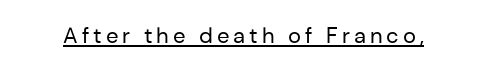
This sample uses an upright cut, with every glyph sitting square on the baseline. The face used here appears with an underline applied. Is the stroke heavy? The answer is a plain regular-or-lighter.
